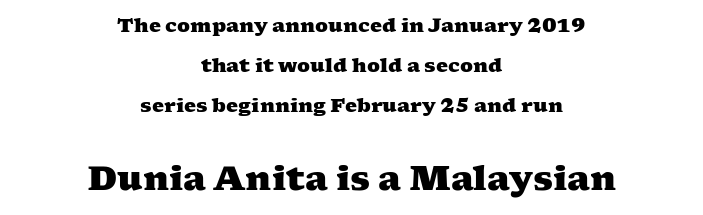
Underlining? Definitely not there. The following chunk of copy outweighs the initial chunk in type size. The lines are quadded center. Vertical spacing — loose. Look at the tracking — it's just the regular setting, nothing added.
